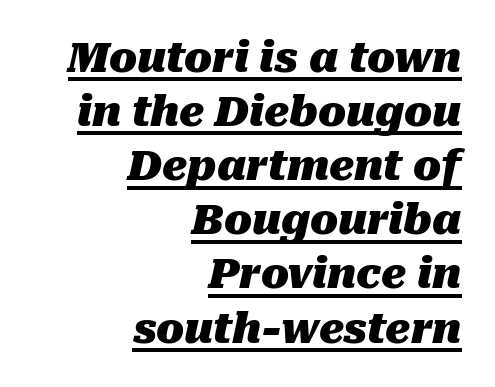
The image shows 41 px heavy type, italic (leaning right); set right-aligned, normal line spacing (1.32x), normal letter spacing, underlined; medium stroke contrast and a medium x-height.
